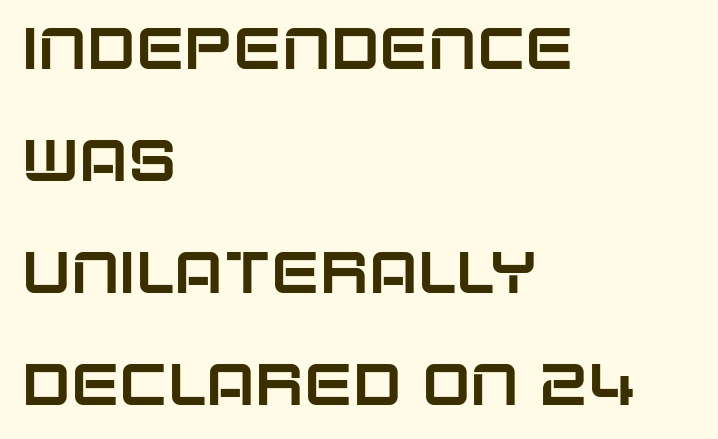
Q: Is the text italic (slanted)? A: No, it is upright.
Q: Is the typeface a serif or a sans-serif typeface? A: Sans-serif.
Q: Is the text underlined? A: No.
Q: How is the paragraph aligned? A: Left-aligned.
Q: Is the spacing between letters normal or unusually wide? A: Normal.
Q: Is the spacing between lines tight, normal or loose? A: Loose.
Q: Width (condensed, normal, or wide)? A: Normal.
Q: Stroke contrast? A: Low.
Q: x-height? A: Large.
Q: Monospaced? A: No.
